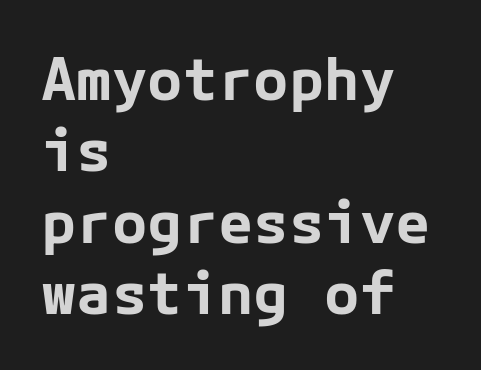
{"serif": "no", "italic": "no", "bold": "yes", "weight": "bold", "width": "normal", "stroke_contrast": "low", "x_height": "medium", "underline": "no", "align": "left", "line_spacing_ratio": 1.21, "letter_spacing": "normal", "letter_spacing_em": 0.0, "glyph_px": 59}
